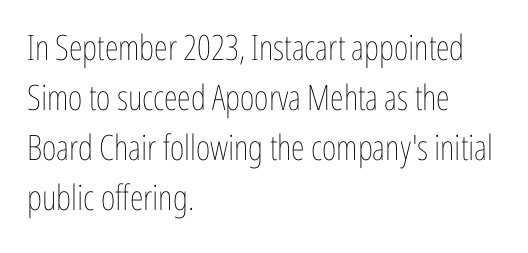
Q: Is the text bold? A: No.
Q: Is the text italic (slanted)? A: No, it is upright.
Q: Is the text underlined? A: No.
Q: How is the paragraph aligned? A: Left-aligned.
Q: Is the spacing between letters normal or unusually wide? A: Normal.
Q: Is the spacing between lines tight, normal or loose? A: Normal.
Q: Width (condensed, normal, or wide)? A: Condensed.
Q: Stroke contrast? A: Low.
Q: x-height? A: Medium.
Q: Monospaced? A: No.
